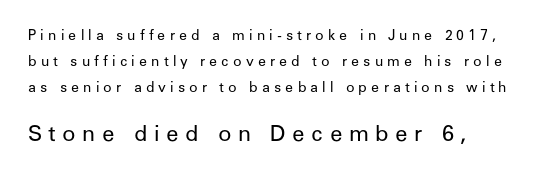
A classic flush-left, rag-right setting is used for this passage. Someone cranked the tracking dial way up on this one. Which of the two is more prominent by size? The second, at the bottom. The characters are drawn with everyday or finer stroke widths. The specimen reads as upright at a glance. The words here are not underlined.
